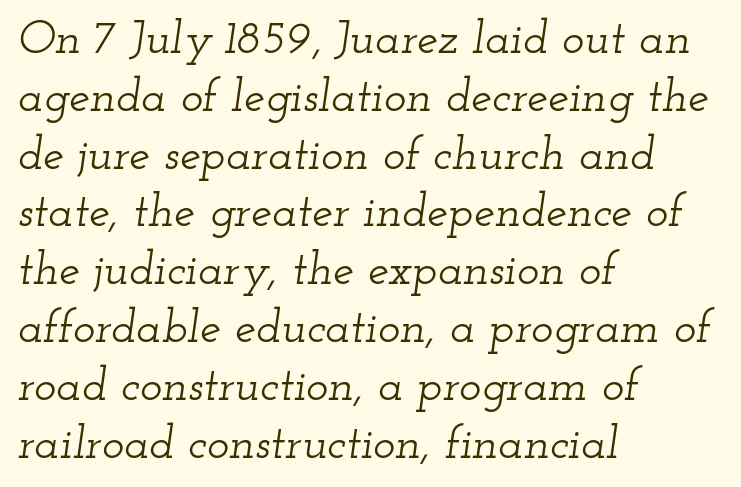
Letter spacing: default. The specimen reads as italic at a glance. Descender tails drop into unmarked territory. Small tapered or slab feet sit at the stroke ends, so this counts as serif. Varying glyph widths throughout — classic text-font behaviour. Layout note: lines flush left.
